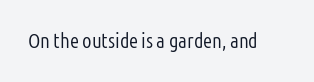
The passage shown is not underscored anywhere. The font's upright variant was chosen for this text. Stems here are at most as thick as an everyday book face. Observe the ordinary spacing: letters are neighbours, not strangers.
